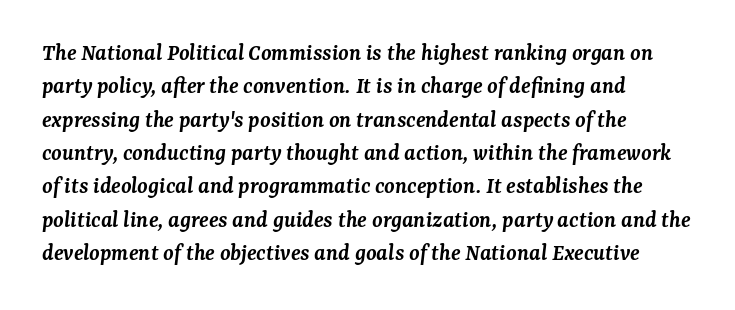
Q: Is the text bold? A: Semi-bold.
Q: Is the text italic (slanted)? A: Yes, it leans right by about 7 degrees.
Q: Is the text underlined? A: No.
Q: How is the paragraph aligned? A: Left-aligned.
Q: Is the spacing between letters normal or unusually wide? A: Normal.
Q: Is the spacing between lines tight, normal or loose? A: Normal.
